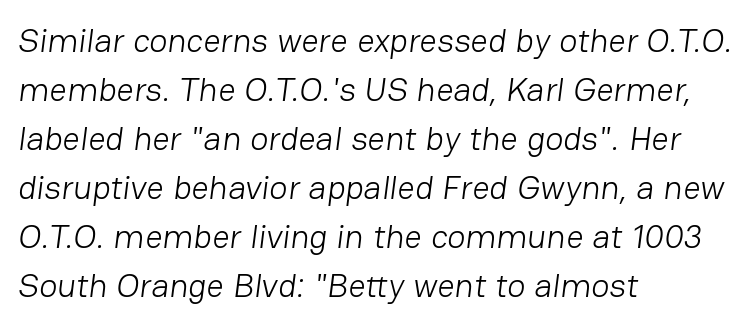
The image shows 34 px light sans-serif type; set left-aligned, normal line spacing (1.44x), normal letter spacing, not underlined; low stroke contrast and a medium x-height.
